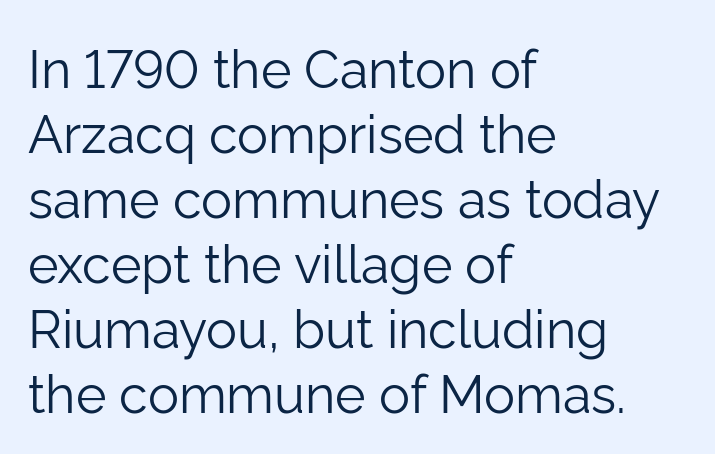
The image shows 52 px light sans-serif type, upright; set left-aligned, normal line spacing (1.25x), normal letter spacing, not underlined; low stroke contrast and a medium x-height.
